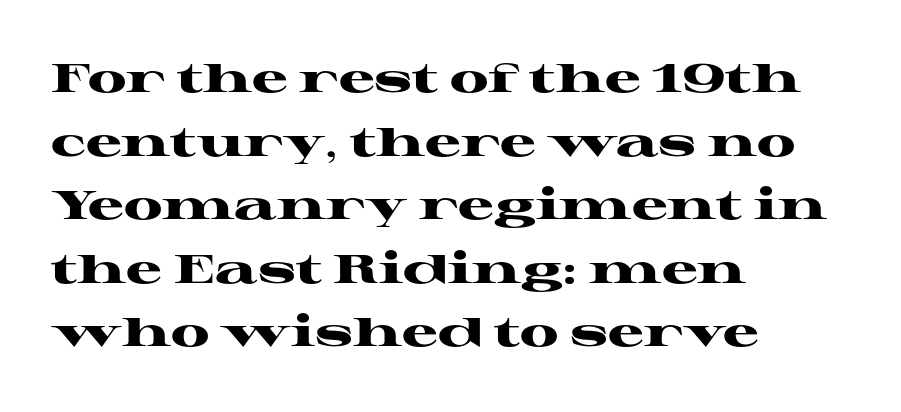
Q: Is the text bold? A: Yes.
Q: Is the text italic (slanted)? A: No, it is upright.
Q: Is the typeface a serif or a sans-serif typeface? A: Serif.
Q: Is the text underlined? A: No.
Q: How is the paragraph aligned? A: Left-aligned.
Q: Is the spacing between letters normal or unusually wide? A: Normal.
Q: Is the spacing between lines tight, normal or loose? A: Normal.
Q: Width (condensed, normal, or wide)? A: Wide.
Q: Stroke contrast? A: High.
Q: x-height? A: Medium.
Q: Monospaced? A: No.
